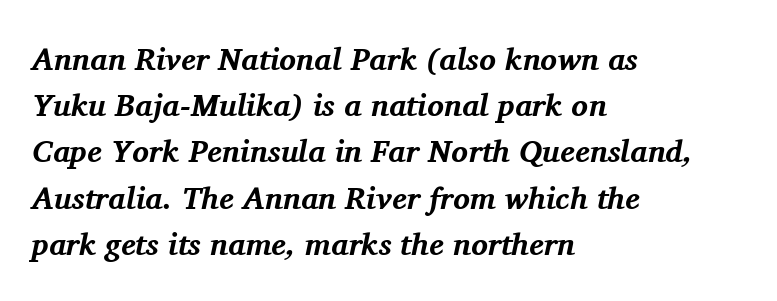
How would I describe the line gaps? Plain and ordinary. Just letters on the line, the space beneath them empty. If you drew a ruler down the left edge, every line would touch it. Students, this is bold: see how much ink each stroke carries. Looking at the ascenders, they clearly lean. Does extra space separate the letters? No, they use regular spacing.
